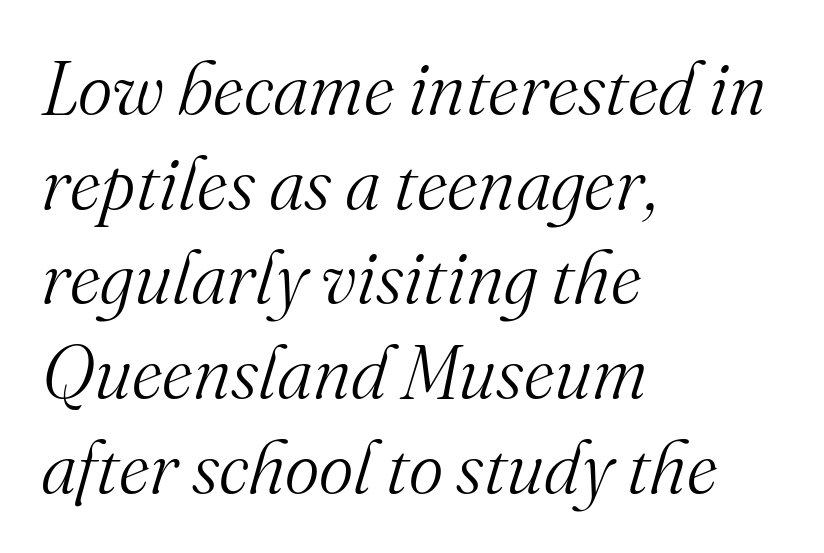
Q: Is the text bold? A: No.
Q: Is the text italic (slanted)? A: Yes, it leans right by about 16 degrees.
Q: Is the typeface a serif or a sans-serif typeface? A: Serif.
Q: Is the text underlined? A: No.
Q: How is the paragraph aligned? A: Left-aligned.
Q: Is the spacing between letters normal or unusually wide? A: Normal.
Q: Is the spacing between lines tight, normal or loose? A: Normal.
Q: Width (condensed, normal, or wide)? A: Normal.
Q: Stroke contrast? A: Medium.
Q: x-height? A: Small.
Q: Monospaced? A: No.
